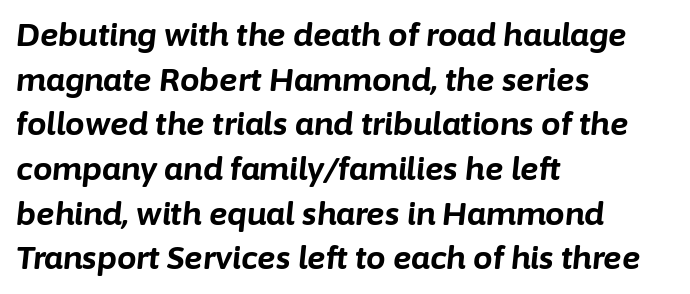
Q: Is the text bold? A: Yes.
Q: Is the text italic (slanted)? A: Yes, it leans right by about 6 degrees.
Q: Is the text underlined? A: No.
Q: How is the paragraph aligned? A: Left-aligned.
Q: Is the spacing between letters normal or unusually wide? A: Normal.
Q: Is the spacing between lines tight, normal or loose? A: Normal.
Q: Width (condensed, normal, or wide)? A: Normal.
Q: Stroke contrast? A: Low.
Q: x-height? A: Medium.
Q: Monospaced? A: No.
